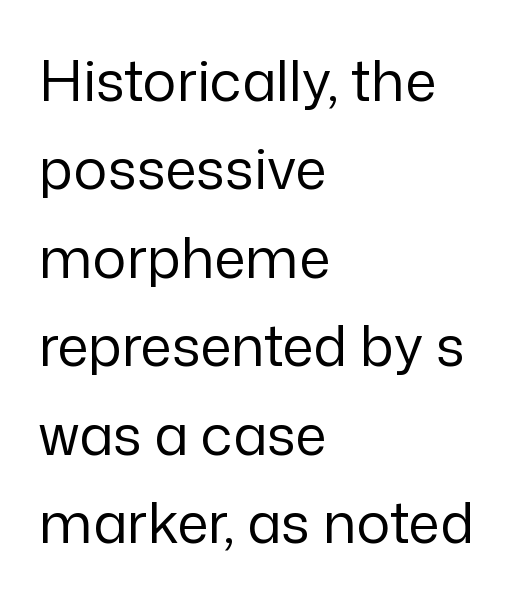
The image shows 56 px regular-weight sans-serif type, upright; set left-aligned, normal line spacing (1.58x), normal letter spacing, not underlined; low stroke contrast and a medium x-height.
